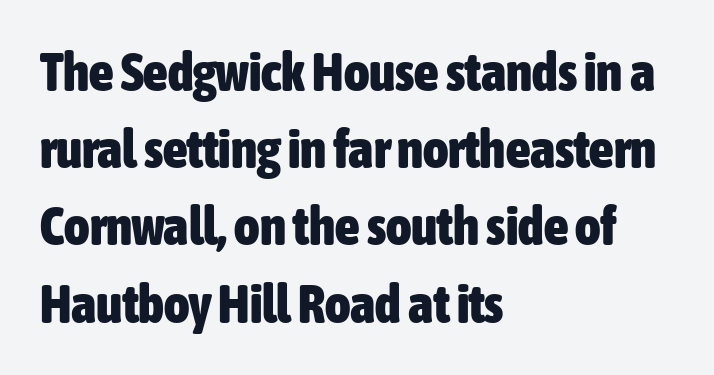
The image shows 54 px heavy, condensed sans-serif type, upright; set left-aligned, normal line spacing (1.43x), normal letter spacing, not underlined; low stroke contrast and a medium x-height.
